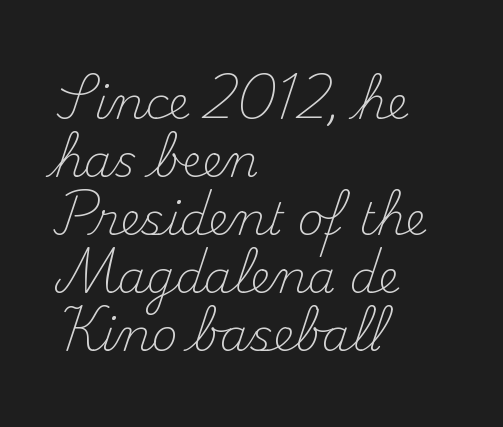
Q: Is the text bold? A: No.
Q: Is the text italic (slanted)? A: Yes.
Q: Is the typeface a serif or a sans-serif typeface? A: Serif.
Q: Is the text underlined? A: No.
Q: How is the paragraph aligned? A: Left-aligned.
Q: Is the spacing between letters normal or unusually wide? A: Normal.
Q: Is the spacing between lines tight, normal or loose? A: Normal.
Q: Width (condensed, normal, or wide)? A: Normal.
Q: Stroke contrast? A: Medium.
Q: x-height? A: Small.
Q: Monospaced? A: No.
